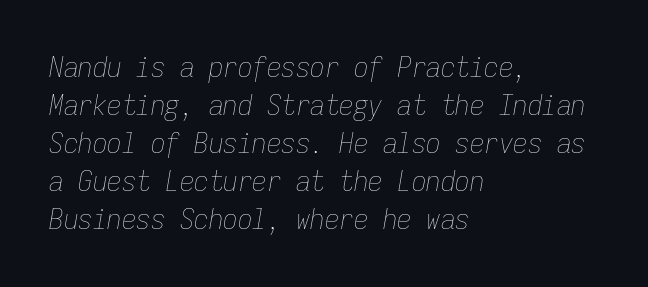
Q: Is the text bold? A: No.
Q: Is the text italic (slanted)? A: Yes, it leans right by about 9 degrees.
Q: Is the text underlined? A: No.
Q: How is the paragraph aligned? A: Left-aligned.
Q: Is the spacing between letters normal or unusually wide? A: Normal.
Q: Is the spacing between lines tight, normal or loose? A: Normal.
Q: Width (condensed, normal, or wide)? A: Condensed.
Q: Stroke contrast? A: Low.
Q: x-height? A: Medium.
Q: Monospaced? A: Yes.
